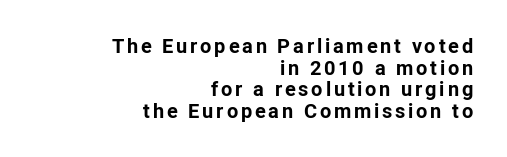
{"italic": "no", "bold": "yes", "underline": "no", "align": "right", "line_spacing": "tight", "line_spacing_ratio": 1.08, "glyph_px": 20}
